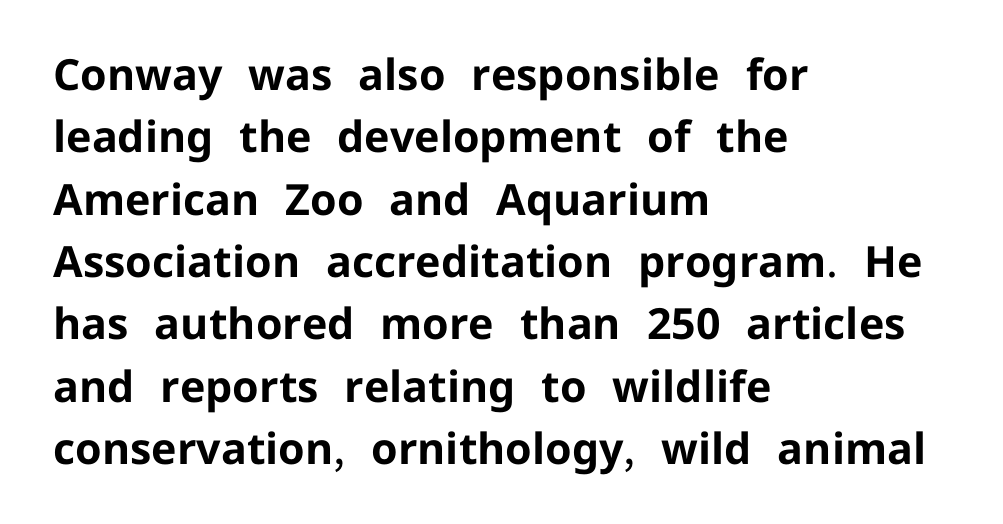
{"serif": "no", "italic": "no", "bold": "yes", "weight": "bold", "width": "normal", "stroke_contrast": "low", "x_height": "medium", "monospaced": "no", "underline": "no", "align": "left", "line_spacing": "normal", "line_spacing_ratio": 1.45, "letter_spacing": "normal", "letter_spacing_em": 0.0, "glyph_px": 43}
